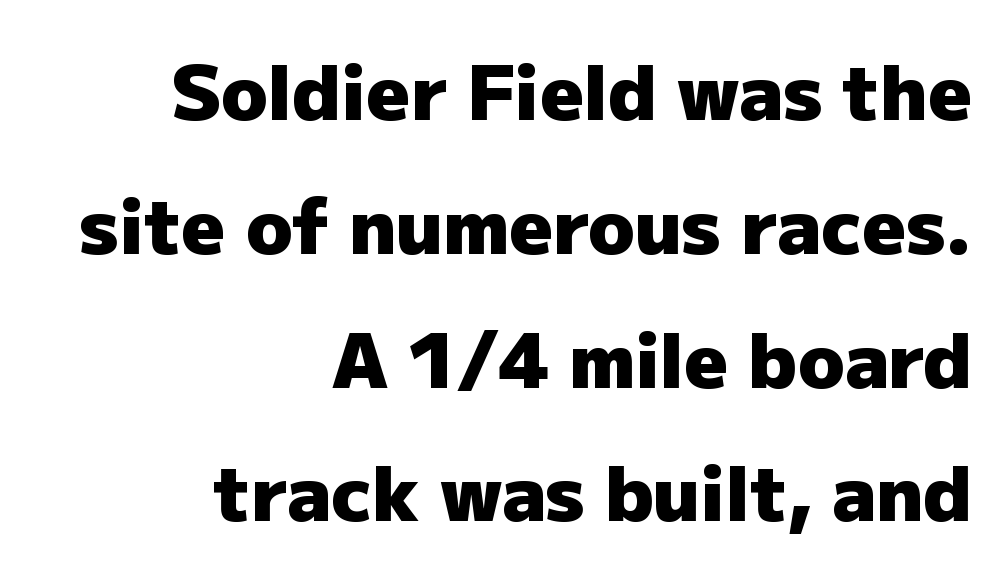
Q: Is the text bold? A: Yes.
Q: Is the text italic (slanted)? A: No, it is upright.
Q: Is the typeface a serif or a sans-serif typeface? A: Sans-serif.
Q: Is the text underlined? A: No.
Q: How is the paragraph aligned? A: Right-aligned.
Q: Is the spacing between letters normal or unusually wide? A: Normal.
Q: Width (condensed, normal, or wide)? A: Normal.
Q: Stroke contrast? A: Low.
Q: x-height? A: Medium.
Q: Monospaced? A: No.
